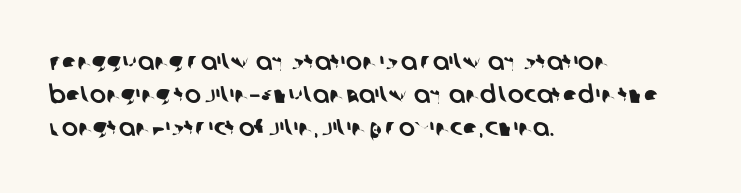
Q: Is the text underlined? A: No.
Q: How is the paragraph aligned? A: Left-aligned.
Q: Is the spacing between letters normal or unusually wide? A: Normal.
Q: Is the spacing between lines tight, normal or loose? A: Normal.
